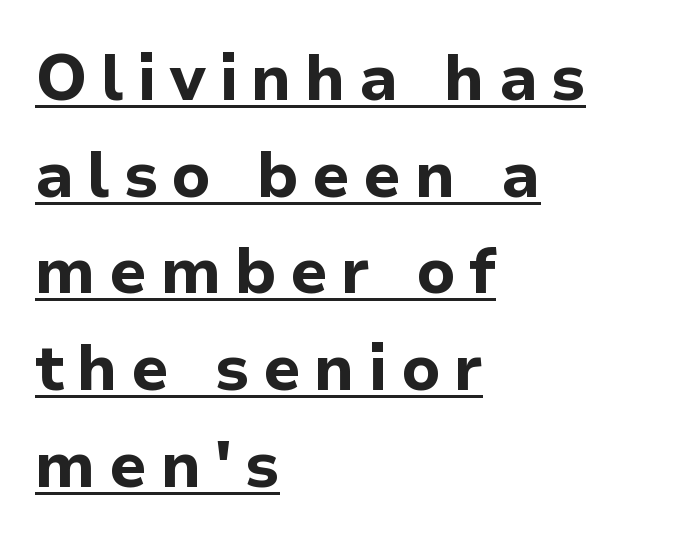
Emphasis is given by a line drawn under the lettering. The sample has been set heavy, in full bold. Is the block centered? No — it sits flush against the left margin. There is plenty of visible air inserted between adjacent glyphs. Whoever set this chose a conventional vertical rhythm.
